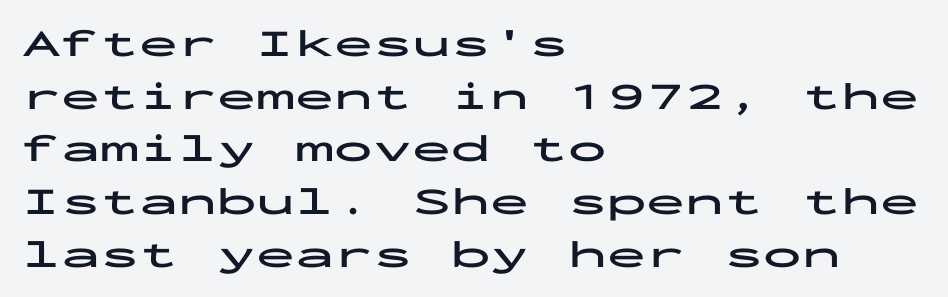
Q: Is the text bold? A: Yes.
Q: Is the text italic (slanted)? A: No, it is upright.
Q: Is the typeface a serif or a sans-serif typeface? A: Sans-serif.
Q: Is the text underlined? A: No.
Q: How is the paragraph aligned? A: Left-aligned.
Q: Is the spacing between letters normal or unusually wide? A: Normal.
Q: Is the spacing between lines tight, normal or loose? A: Normal.
Q: Width (condensed, normal, or wide)? A: Wide.
Q: Stroke contrast? A: Low.
Q: x-height? A: Medium.
Q: Monospaced? A: Yes.
